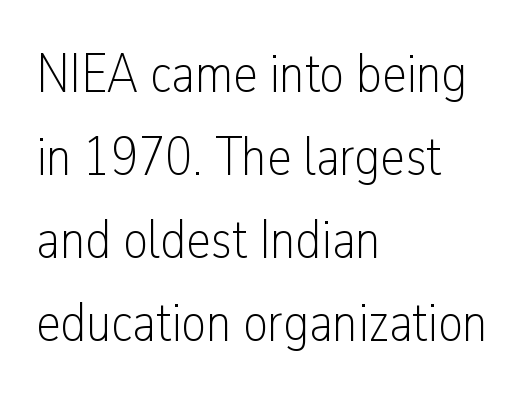
Normally led — the rows are evenly, conventionally spaced. Line starts are locked; line ends wander. A sans-serif font was chosen for this passage. Note the varied advance widths — an 'i' is clearly narrower than an 'm'. Think standard paragraph weight, or any step lighter than that. This rendering features lettering with no underline.
